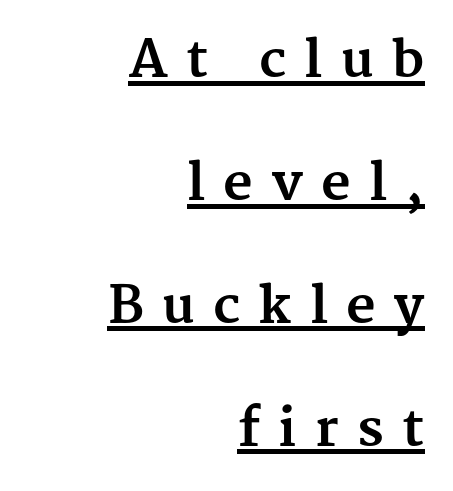
A baseline rule has been typeset under these characters. Notice how the stems are strictly vertical — no italics here. Looks like regular typesetting: each glyph gets only the width it needs. A typesetter would label this face a serif.
